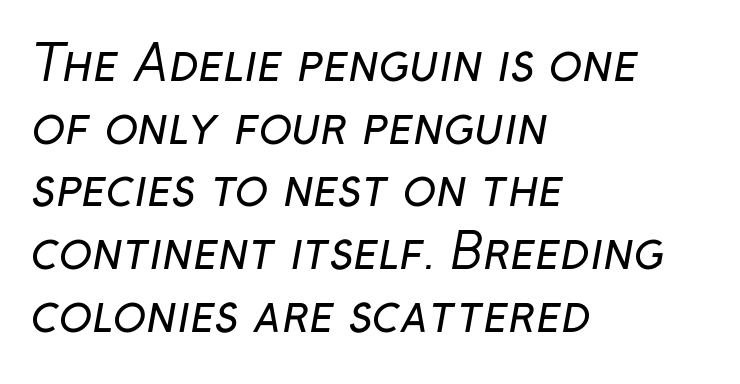
The image shows 49 px regular-weight sans-serif type; set left-aligned, normal line spacing (1.28x), normal letter spacing, not underlined; low stroke contrast and a medium x-height.
